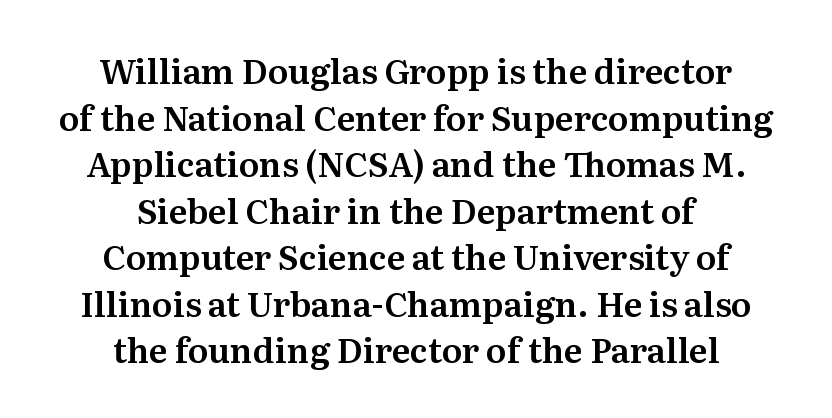
Q: Is the text italic (slanted)? A: No, it is upright.
Q: Is the typeface a serif or a sans-serif typeface? A: Serif.
Q: Is the text underlined? A: No.
Q: How is the paragraph aligned? A: Centered.
Q: Is the spacing between letters normal or unusually wide? A: Normal.
Q: Is the spacing between lines tight, normal or loose? A: Normal.
Q: Width (condensed, normal, or wide)? A: Normal.
Q: Stroke contrast? A: Medium.
Q: x-height? A: Medium.
Q: Monospaced? A: No.
